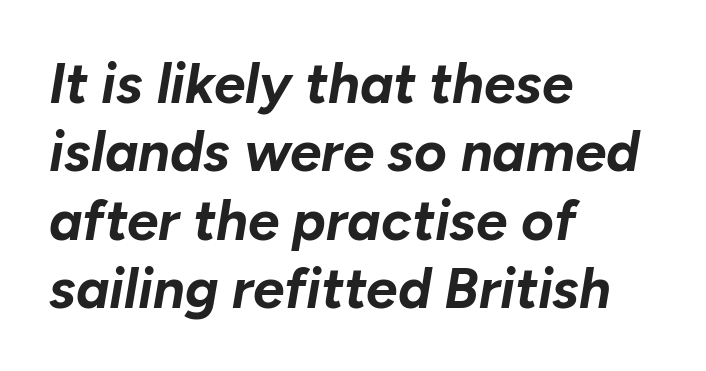
{"italic": "yes", "lean": "right", "slant_degrees": 10, "bold": "yes", "weight": "bold", "width": "normal", "stroke_contrast": "low", "x_height": "medium", "monospaced": "no", "underline": "no", "align": "left", "line_spacing_ratio": 1.22, "letter_spacing": "normal", "letter_spacing_em": 0.0, "glyph_px": 56}
